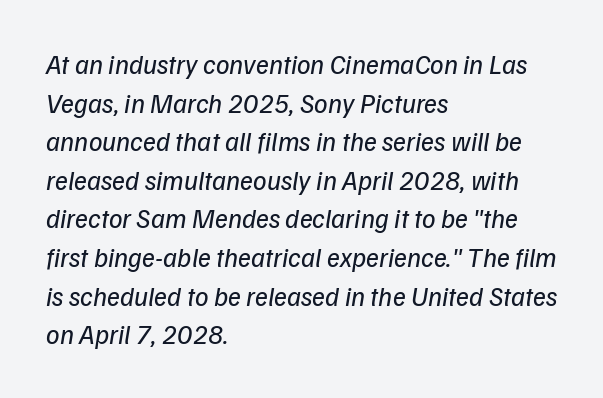
Weight: not bold — regular or lighter. Clear beneath every line of the passage. Casual observation: everything's shoved over to the left. What stands out about the letter spacing? Nothing — it is the standard amount. The leading is moderate, giving the passage an even texture.
